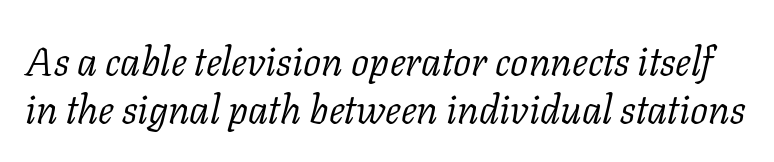
Q: Is the text bold? A: No.
Q: Is the text italic (slanted)? A: Yes, it leans right by about 11 degrees.
Q: Is the typeface a serif or a sans-serif typeface? A: Serif.
Q: Is the text underlined? A: No.
Q: Is the spacing between letters normal or unusually wide? A: Normal.
Q: Width (condensed, normal, or wide)? A: Normal.
Q: Stroke contrast? A: Low.
Q: x-height? A: Medium.
Q: Monospaced? A: No.
